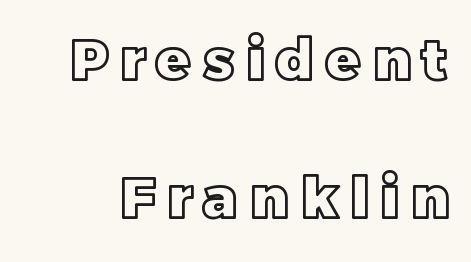
Q: Is the text italic (slanted)? A: No, it is upright.
Q: Is the text underlined? A: No.
Q: Is the spacing between letters normal or unusually wide? A: Unusually wide.
Q: Is the spacing between lines tight, normal or loose? A: Loose.
Q: Width (condensed, normal, or wide)? A: Normal.
Q: x-height? A: Large.
Q: Monospaced? A: No.
